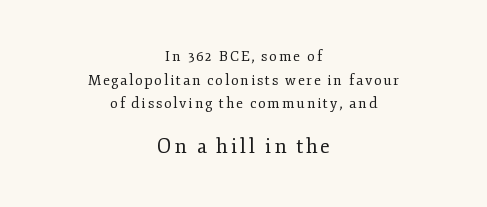
Typesetter's note — lower block bumped up in size, upper block left smaller. Underlining? Definitely not there. No italicization has been applied; the sample stays upright. The font sits on the lighter half of the weight spectrum, regular included. Typeset on center — no edge is straight.
